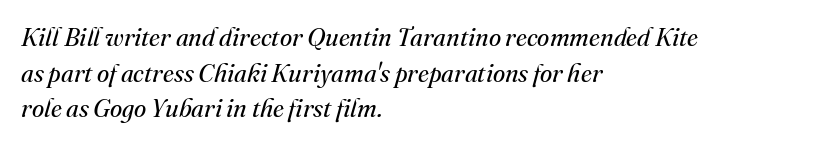
The letters sit at their default tracking, neither squeezed nor spread. The lines in this sample share a left origin and differ only in where they stop. The typography opts for an oblique posture over an upright one. No chunkiness to these letters — they're not bold.
